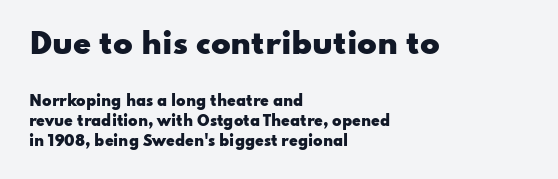
The image shows 29 px heavy, wide sans-serif type, upright; set left-aligned, normal line spacing (1.41x), normal letter spacing, not underlined; the first (top) block is 2.07x larger; low stroke contrast and a small x-height.
